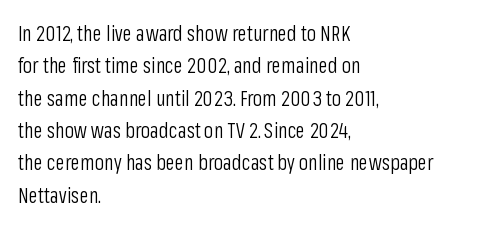
{"italic": "no", "bold": "no", "underline": "no", "align": "left", "line_spacing": "normal", "line_spacing_ratio": 1.54, "letter_spacing": "normal", "letter_spacing_em": 0.0, "glyph_px": 21}
